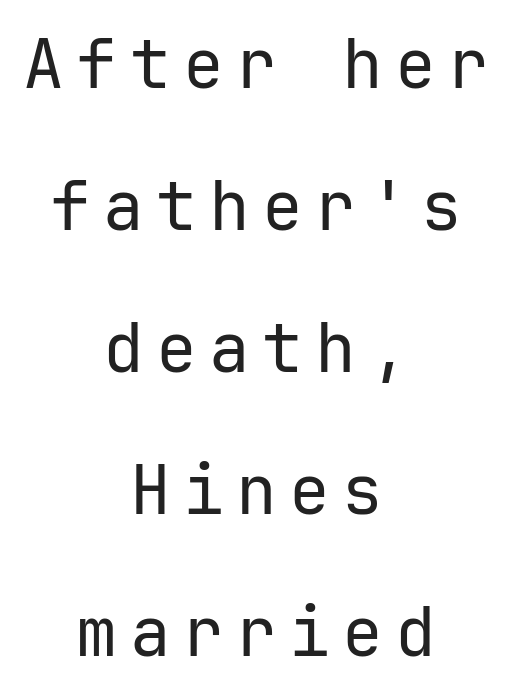
Q: Is the text bold? A: No.
Q: Is the text italic (slanted)? A: No, it is upright.
Q: Is the typeface a serif or a sans-serif typeface? A: Sans-serif.
Q: Is the text underlined? A: No.
Q: How is the paragraph aligned? A: Centered.
Q: Is the spacing between lines tight, normal or loose? A: Loose.
Q: Width (condensed, normal, or wide)? A: Normal.
Q: Stroke contrast? A: Low.
Q: x-height? A: Medium.
Q: Monospaced? A: Yes.
